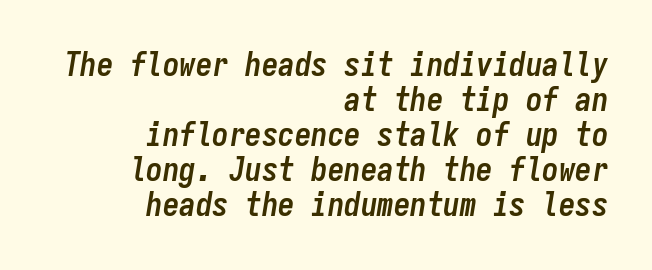
The image shows 33 px semibold, condensed type, italic (leaning right), monospaced; set right-aligned, tight line spacing (1.06x), normal letter spacing, not underlined; low stroke contrast and a medium x-height.
